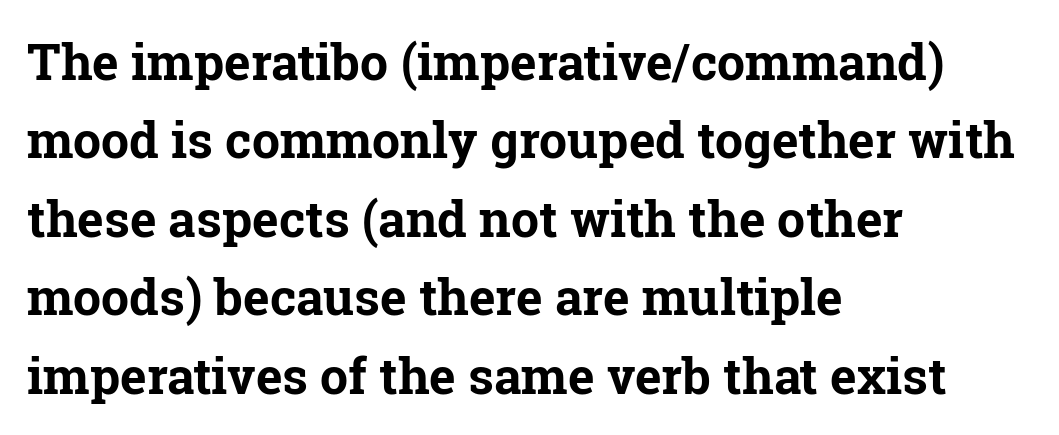
The image shows 50 px bold serif type, upright; set left-aligned, normal line spacing (1.57x), normal letter spacing, not underlined; low stroke contrast and a medium x-height.
